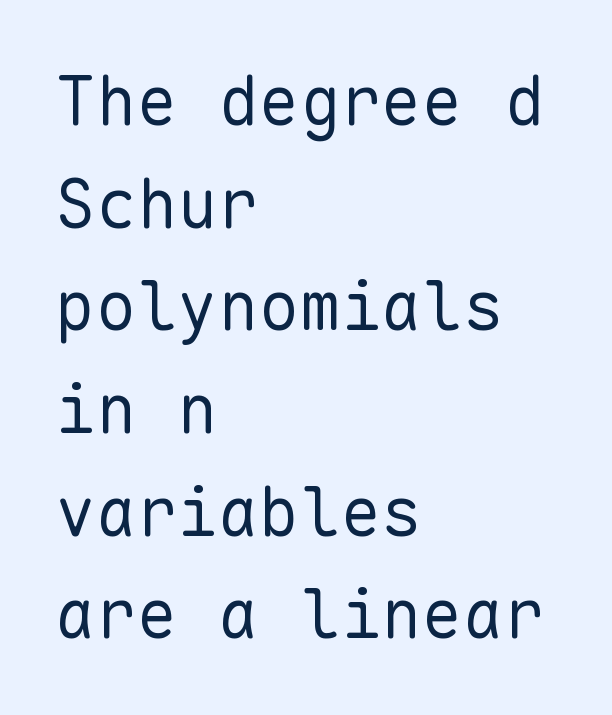
{"serif": "no", "italic": "no", "bold": "no", "weight": "regular", "width": "normal", "stroke_contrast": "low", "x_height": "medium", "monospaced": "yes", "underline": "no", "align": "left", "line_spacing": "normal", "line_spacing_ratio": 1.51, "letter_spacing": "normal", "letter_spacing_em": 0.0, "glyph_px": 68}
